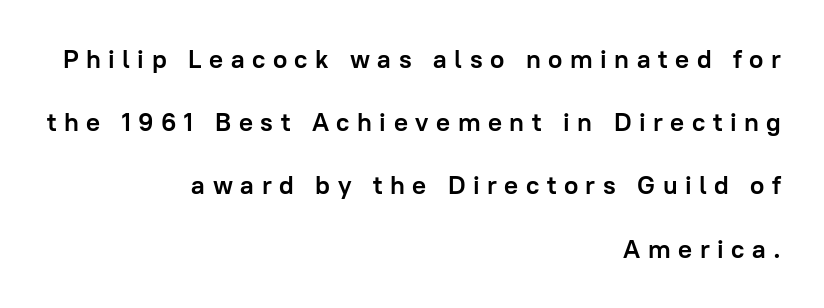
The image shows 26 px bold type, upright; set right-aligned, loose line spacing (2.43x), unusually wide letter spacing (+0.29 em), not underlined.
